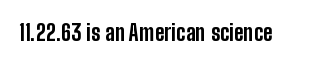
Q: Is the text bold? A: Yes.
Q: Is the text italic (slanted)? A: No, it is upright.
Q: Is the text underlined? A: No.
Q: Is the spacing between letters normal or unusually wide? A: Normal.
